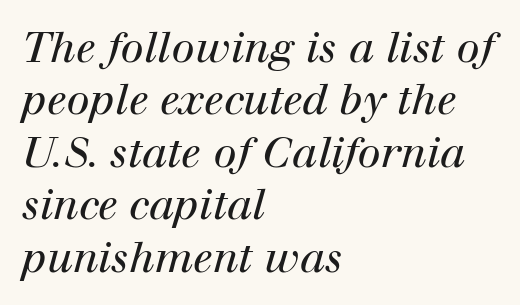
The image shows 42 px regular-weight serif type, italic (leaning right); set left-aligned, normal line spacing (1.25x), normal letter spacing, not underlined; high stroke contrast and a medium x-height.
